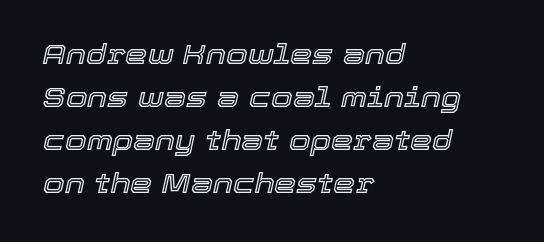
{"italic": "yes", "lean": "right", "slant_degrees": 12, "width": "normal", "x_height": "medium", "monospaced": "no", "underline": "no", "align": "left", "line_spacing": "normal", "line_spacing_ratio": 1.53, "letter_spacing": "normal", "letter_spacing_em": 0.0, "glyph_px": 28}
